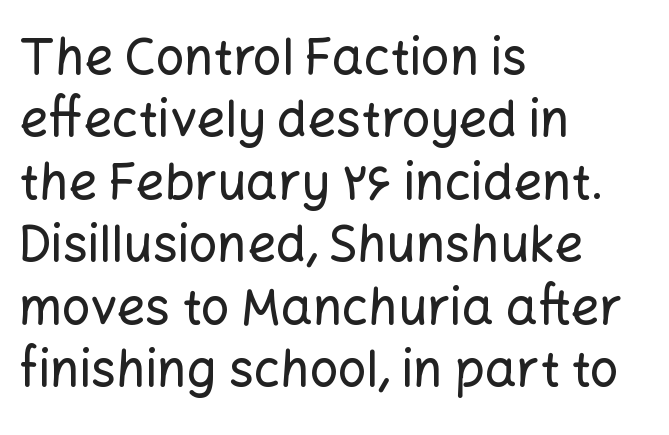
Q: Is the text italic (slanted)? A: No, it is upright.
Q: Is the typeface a serif or a sans-serif typeface? A: Sans-serif.
Q: Is the text underlined? A: No.
Q: How is the paragraph aligned? A: Left-aligned.
Q: Is the spacing between letters normal or unusually wide? A: Normal.
Q: Is the spacing between lines tight, normal or loose? A: Normal.
Q: Width (condensed, normal, or wide)? A: Normal.
Q: Stroke contrast? A: Low.
Q: x-height? A: Medium.
Q: Monospaced? A: No.
